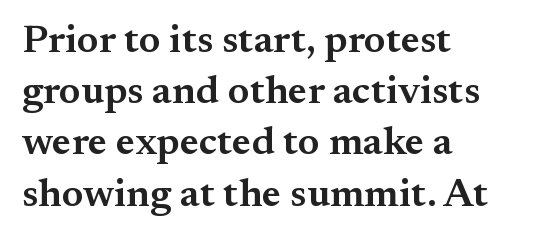
Q: Is the text bold? A: Semi-bold.
Q: Is the text italic (slanted)? A: No, it is upright.
Q: Is the typeface a serif or a sans-serif typeface? A: Serif.
Q: Is the text underlined? A: No.
Q: How is the paragraph aligned? A: Left-aligned.
Q: Is the spacing between letters normal or unusually wide? A: Normal.
Q: Is the spacing between lines tight, normal or loose? A: Normal.
Q: Width (condensed, normal, or wide)? A: Normal.
Q: Stroke contrast? A: Medium.
Q: x-height? A: Small.
Q: Monospaced? A: No.
